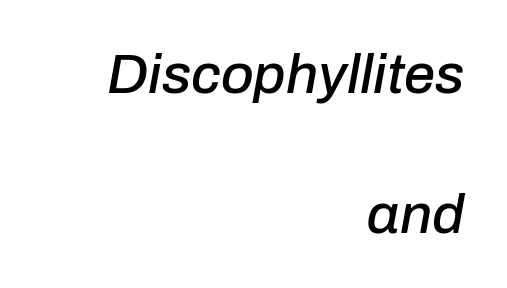
{"italic": "yes", "lean": "right", "slant_degrees": 10, "width": "normal", "stroke_contrast": "low", "x_height": "medium", "monospaced": "no", "underline": "no", "align": "right", "line_spacing": "loose", "line_spacing_ratio": 2.5, "letter_spacing": "normal", "letter_spacing_em": 0.0, "glyph_px": 56}
